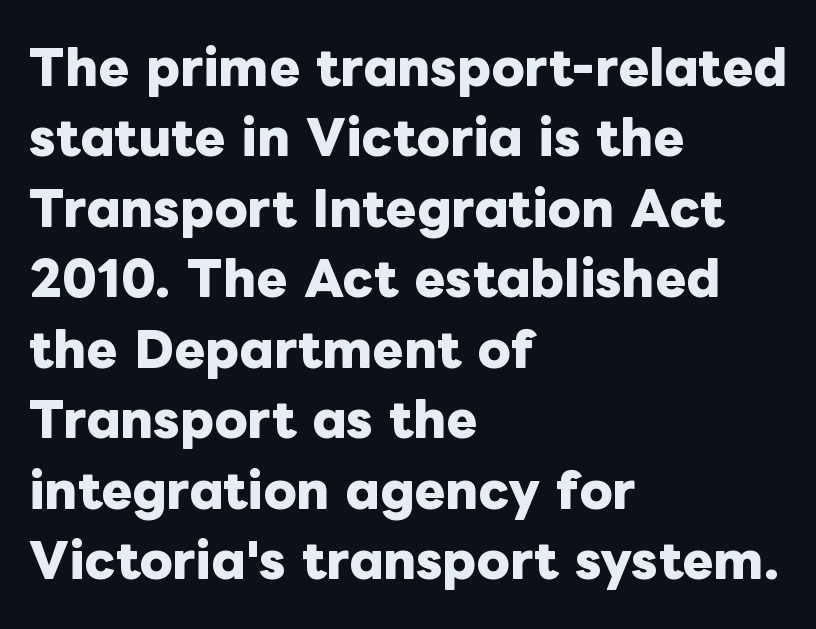
{"italic": "no", "bold": "yes", "weight": "heavy", "width": "normal", "stroke_contrast": "low", "x_height": "medium", "monospaced": "no", "underline": "no", "align": "left", "line_spacing": "normal", "line_spacing_ratio": 1.5, "letter_spacing": "normal", "letter_spacing_em": 0.0, "glyph_px": 47}
